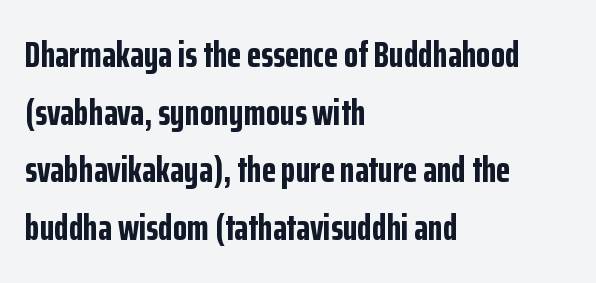
{"serif": "no", "italic": "no", "bold": "yes", "weight": "bold", "width": "condensed", "stroke_contrast": "low", "x_height": "medium", "monospaced": "no", "underline": "no", "align": "left", "line_spacing": "normal", "line_spacing_ratio": 1.56, "letter_spacing": "normal", "letter_spacing_em": 0.0, "glyph_px": 37}
